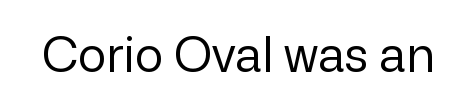
Observe the absence of serifs on each vertical stroke in this sample. The passage shown has conventional tracking throughout. Every character sits straight up, as roman type does. No letter is thick-stroked: the sample isn't bold. Think of a printed novel: that variable character pitch is what you see here. The area under the type is left untouched.
